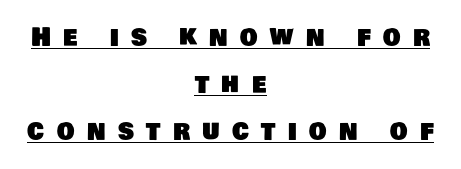
The image shows 25 px text type; set centered, line spacing 1.88x, unusually wide letter spacing (+0.49 em), underlined.
